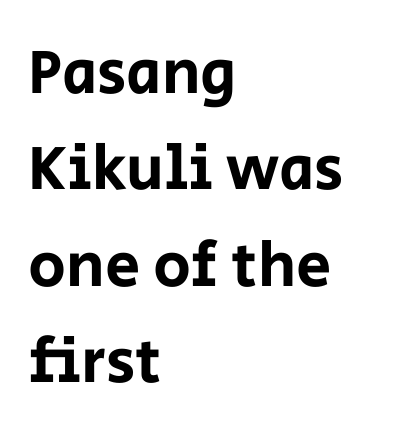
{"serif": "no", "italic": "no", "width": "normal", "stroke_contrast": "low", "x_height": "large", "monospaced": "no", "underline": "no", "align": "left", "line_spacing": "normal", "line_spacing_ratio": 1.53, "letter_spacing": "normal", "letter_spacing_em": 0.0, "glyph_px": 63}
